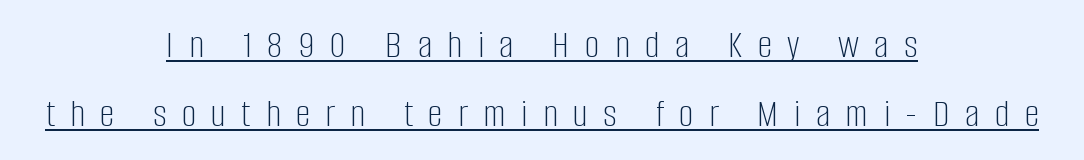
Q: Is the text bold? A: No.
Q: Is the text italic (slanted)? A: No, it is upright.
Q: Is the typeface a serif or a sans-serif typeface? A: Sans-serif.
Q: Is the text underlined? A: Yes.
Q: How is the paragraph aligned? A: Centered.
Q: Is the spacing between letters normal or unusually wide? A: Unusually wide.
Q: Width (condensed, normal, or wide)? A: Condensed.
Q: Stroke contrast? A: Low.
Q: x-height? A: Large.
Q: Monospaced? A: No.
